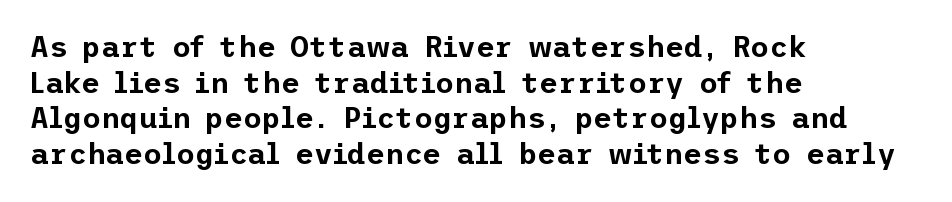
The image shows 29 px sans-serif type, upright; set left-aligned, line spacing 1.23x, normal letter spacing, not underlined; low stroke contrast and a medium x-height.
